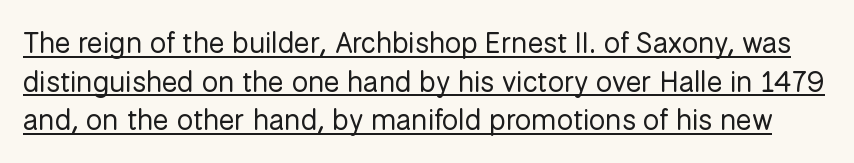
The image shows 29 px regular-weight sans-serif type, upright; set normal line spacing (1.33x), normal letter spacing, underlined; low stroke contrast and a medium x-height.
